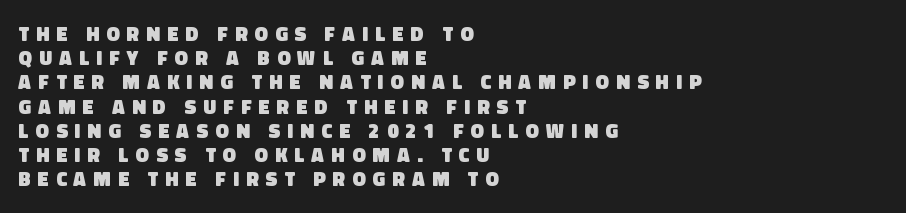
{"bold": "yes", "underline": "no", "align": "left", "line_spacing_ratio": 1.21, "letter_spacing": "wide", "letter_spacing_em": 0.36, "glyph_px": 20}
